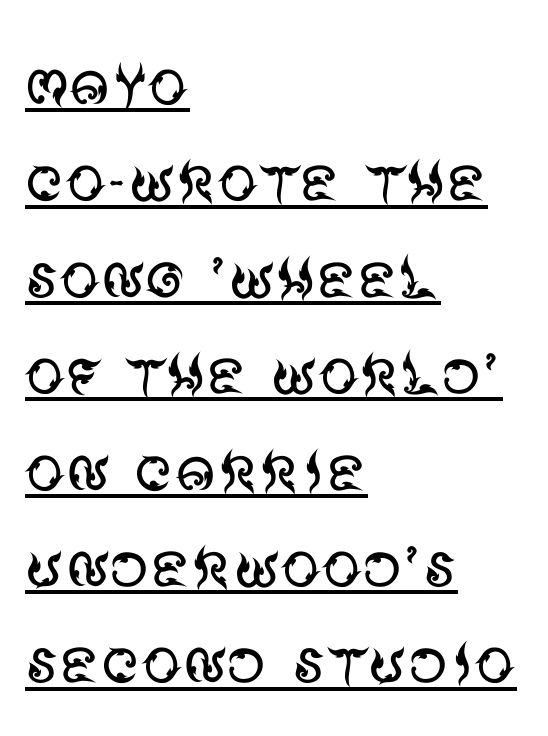
{"serif": "no", "italic": "no", "bold": "no", "weight": "regular", "width": "normal", "stroke_contrast": "medium", "x_height": "large", "monospaced": "no", "underline": "yes", "align": "left", "line_spacing_ratio": 1.22, "letter_spacing": "normal", "letter_spacing_em": 0.0, "glyph_px": 79}
